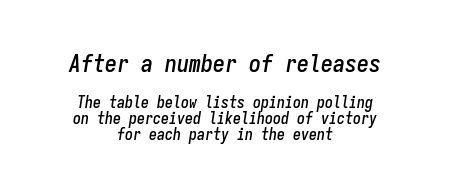
The image shows 24 px text type, italic (leaning right); set centered, tight line spacing (1.02x), normal letter spacing, not underlined; the first (top) block is 1.5x larger.
